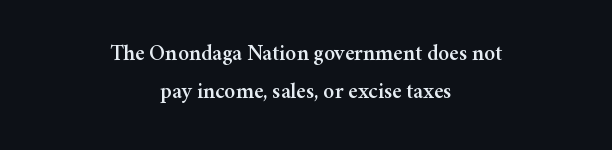
The image shows 22 px text type, upright; set centered, line spacing 1.75x, normal letter spacing, not underlined.
